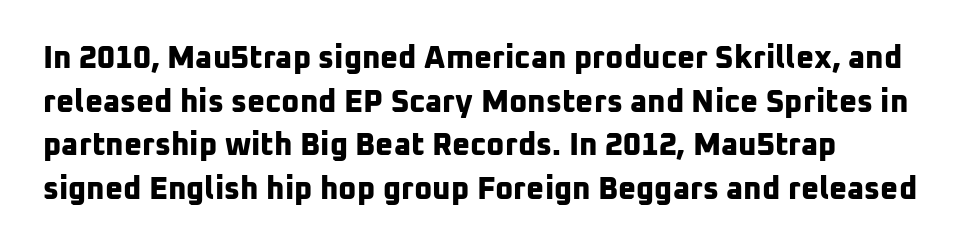
Q: Is the text bold? A: Yes.
Q: Is the typeface a serif or a sans-serif typeface? A: Sans-serif.
Q: Is the text underlined? A: No.
Q: How is the paragraph aligned? A: Left-aligned.
Q: Is the spacing between letters normal or unusually wide? A: Normal.
Q: Is the spacing between lines tight, normal or loose? A: Normal.
Q: Width (condensed, normal, or wide)? A: Normal.
Q: Stroke contrast? A: Low.
Q: x-height? A: Medium.
Q: Monospaced? A: No.
